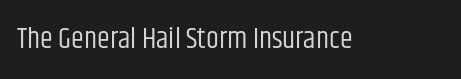
{"serif": "no", "italic": "no", "bold": "no", "weight": "regular", "width": "condensed", "stroke_contrast": "low", "x_height": "large", "monospaced": "no", "underline": "no", "letter_spacing": "normal", "letter_spacing_em": 0.0, "glyph_px": 29}
